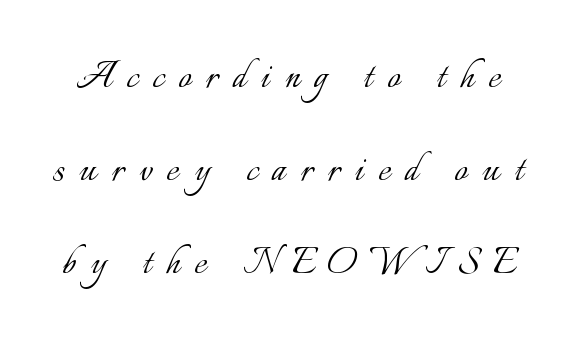
{"bold": "no", "weight": "light", "width": "normal", "stroke_contrast": "low", "x_height": "small", "monospaced": "no", "underline": "no", "line_spacing": "loose", "line_spacing_ratio": 2.02, "letter_spacing": "wide", "letter_spacing_em": 0.32, "glyph_px": 46}
